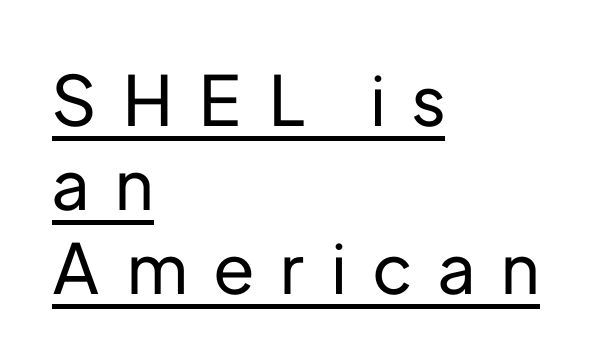
The image shows 69 px sans-serif type, upright; set left-aligned, line spacing 1.22x, unusually wide letter spacing (+0.39 em), underlined; low stroke contrast and a medium x-height.
